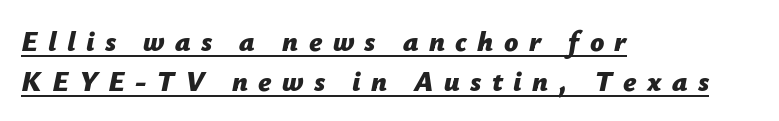
{"italic": "yes", "lean": "right", "slant_degrees": 12, "bold": "yes", "weight": "bold", "width": "normal", "stroke_contrast": "low", "x_height": "medium", "monospaced": "no", "underline": "yes", "align": "left", "line_spacing": "normal", "line_spacing_ratio": 1.42, "letter_spacing": "wide", "letter_spacing_em": 0.37, "glyph_px": 28}
